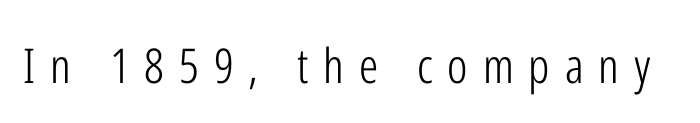
The image shows 48 px light, condensed sans-serif type, upright; set unusually wide letter spacing (+0.31 em), not underlined; low stroke contrast and a medium x-height.
